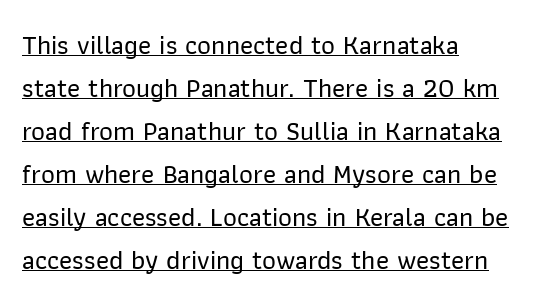
Words appear dense and cohesive because spacing is normal. When letters stand straight like this, we call the style roman or upright. Regular leading. Decoration check: the copy is underlined. Layout note: lines flush left.
